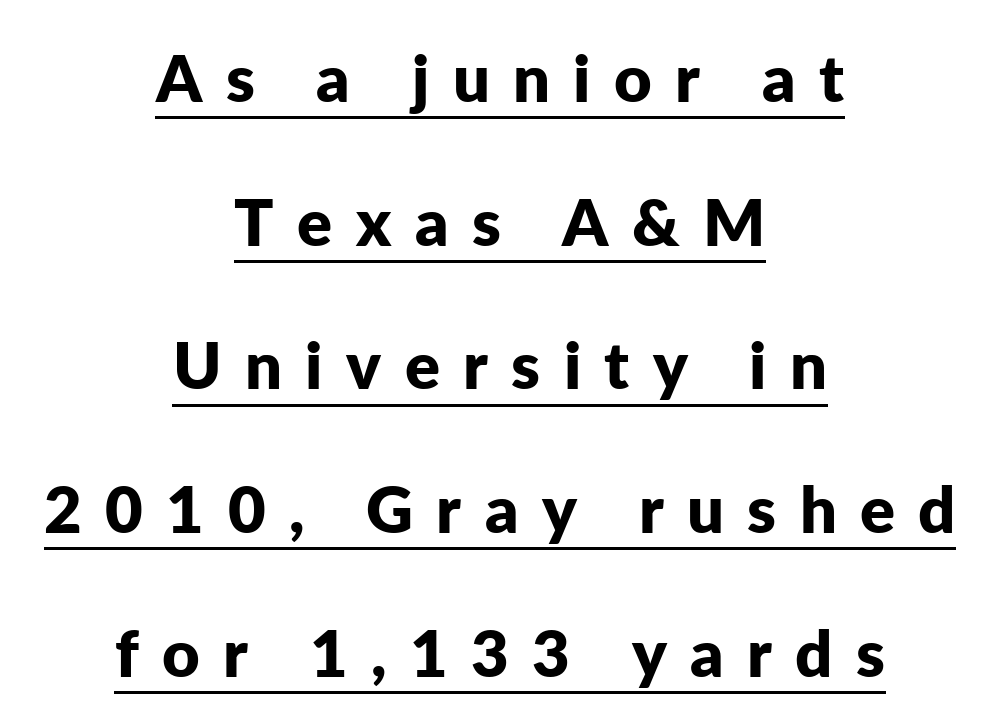
Q: Is the text bold? A: Yes.
Q: Is the text italic (slanted)? A: No, it is upright.
Q: Is the typeface a serif or a sans-serif typeface? A: Sans-serif.
Q: Is the text underlined? A: Yes.
Q: How is the paragraph aligned? A: Centered.
Q: Is the spacing between letters normal or unusually wide? A: Unusually wide.
Q: Is the spacing between lines tight, normal or loose? A: Loose.
Q: Width (condensed, normal, or wide)? A: Normal.
Q: Stroke contrast? A: Low.
Q: x-height? A: Medium.
Q: Monospaced? A: No.
